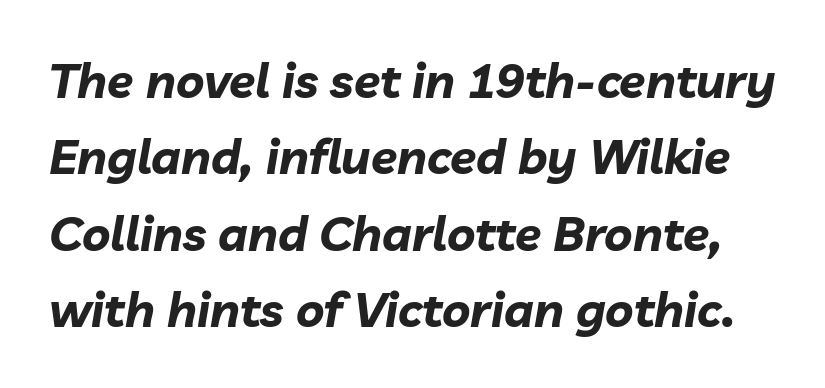
{"italic": "yes", "lean": "right", "slant_degrees": 10, "bold": "yes", "weight": "bold", "width": "normal", "stroke_contrast": "low", "x_height": "medium", "monospaced": "no", "underline": "no", "line_spacing": "normal", "line_spacing_ratio": 1.59, "letter_spacing": "normal", "letter_spacing_em": 0.0, "glyph_px": 48}
